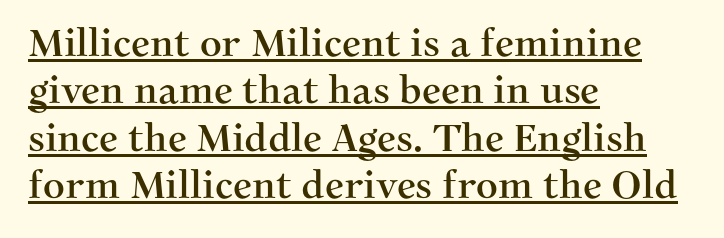
{"serif": "yes", "italic": "no", "width": "normal", "stroke_contrast": "medium", "x_height": "medium", "monospaced": "no", "underline": "yes", "align": "left", "line_spacing": "normal", "line_spacing_ratio": 1.25, "letter_spacing": "normal", "letter_spacing_em": 0.0, "glyph_px": 38}
